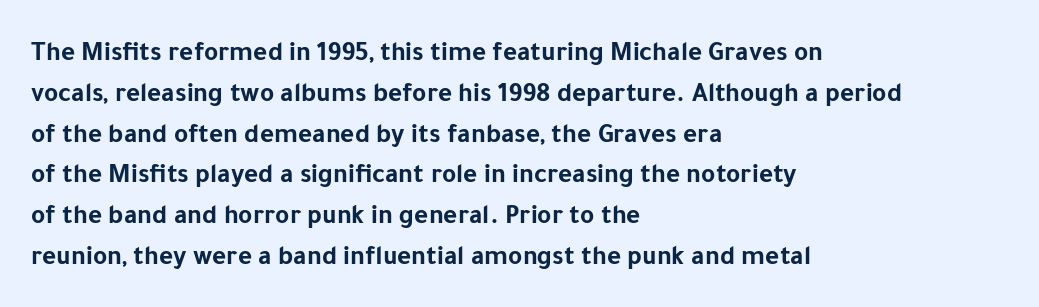
{"italic": "no", "bold": "yes", "underline": "no", "align": "left", "line_spacing": "normal", "line_spacing_ratio": 1.51, "letter_spacing": "normal", "letter_spacing_em": 0.0, "glyph_px": 27}
